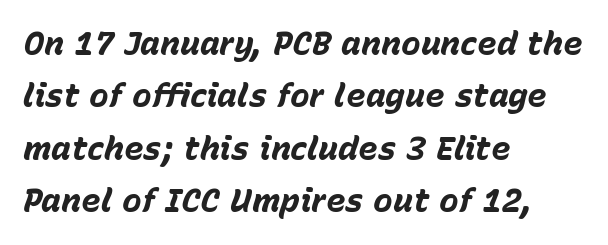
The image shows 33 px bold type, italic (leaning right); set left-aligned, normal line spacing (1.59x), normal letter spacing, not underlined; low stroke contrast and a medium x-height.
